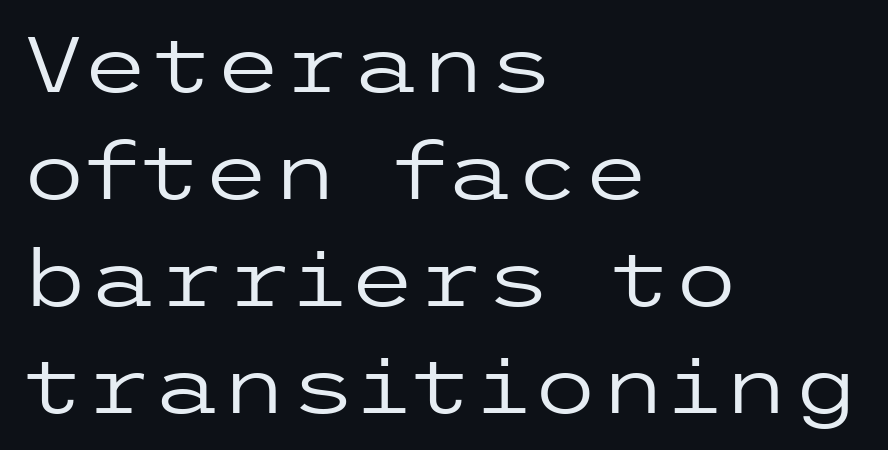
{"serif": "no", "italic": "no", "bold": "no", "weight": "regular", "width": "wide", "stroke_contrast": "low", "x_height": "medium", "underline": "no", "align": "left", "line_spacing": "normal", "line_spacing_ratio": 1.37, "letter_spacing": "normal", "letter_spacing_em": 0.0, "glyph_px": 78}
